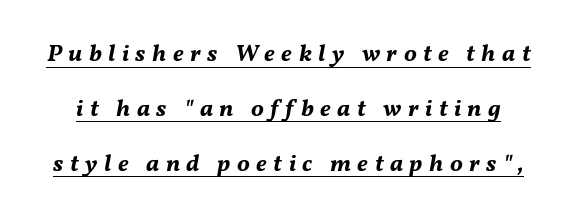
The image shows 24 px bold type, italic (leaning right); set loose line spacing (2.29x), unusually wide letter spacing (+0.27 em), underlined.
